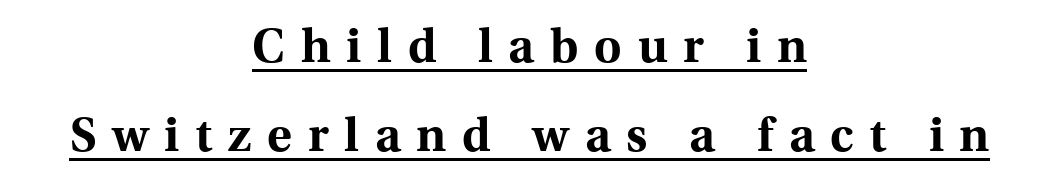
The image shows 47 px bold serif type, upright; set centered, line spacing 1.89x, unusually wide letter spacing (+0.34 em), underlined; a medium x-height.
